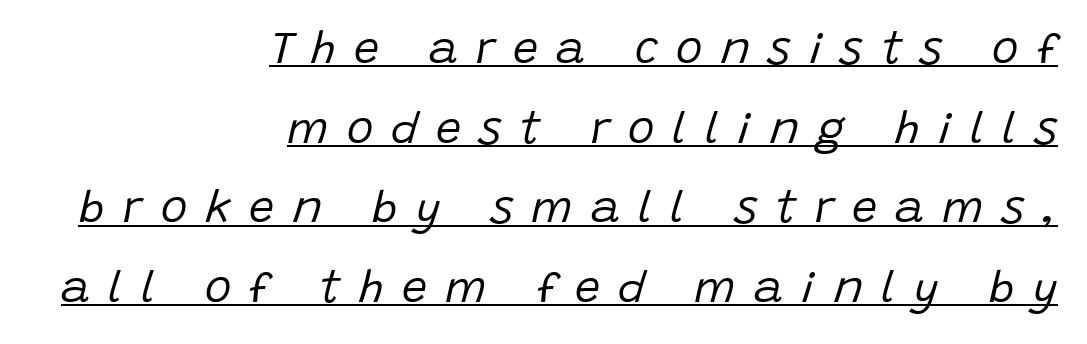
{"italic": "yes", "lean": "right", "slant_degrees": 15, "bold": "no", "weight": "regular", "width": "normal", "stroke_contrast": "low", "x_height": "large", "monospaced": "no", "underline": "yes", "align": "right", "line_spacing_ratio": 1.77, "letter_spacing": "wide", "letter_spacing_em": 0.4, "glyph_px": 45}
